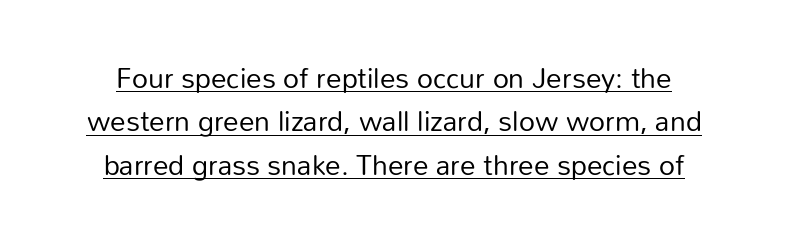
Q: Is the text bold? A: No.
Q: Is the text italic (slanted)? A: No, it is upright.
Q: Is the typeface a serif or a sans-serif typeface? A: Sans-serif.
Q: Is the text underlined? A: Yes.
Q: How is the paragraph aligned? A: Centered.
Q: Is the spacing between letters normal or unusually wide? A: Normal.
Q: Is the spacing between lines tight, normal or loose? A: Normal.
Q: Width (condensed, normal, or wide)? A: Normal.
Q: Stroke contrast? A: Low.
Q: x-height? A: Medium.
Q: Monospaced? A: No.
